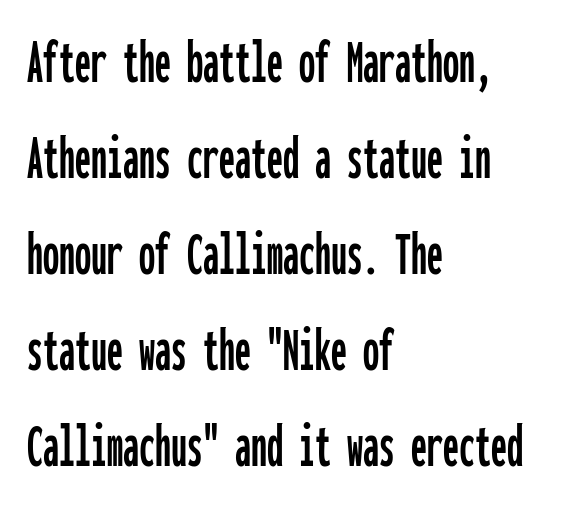
{"serif": "no", "italic": "no", "width": "condensed", "stroke_contrast": "low", "x_height": "medium", "monospaced": "yes", "underline": "no", "align": "left", "line_spacing": "normal", "line_spacing_ratio": 1.5, "letter_spacing": "normal", "letter_spacing_em": 0.0, "glyph_px": 64}
